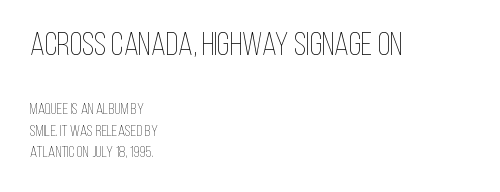
Posture: straight, roman, zero tilt. Between one letter and the next there's only the usual sliver of space. The specimen omits any rule beneath the text block's lines. Note the varied advance widths — an 'i' is clearly narrower than an 'm'. Caption: face not bold, strokes unweighted.
